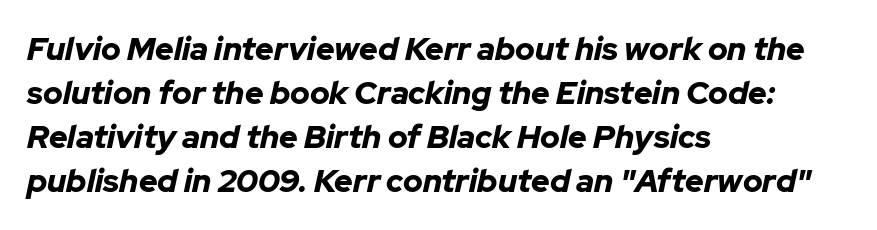
The image shows 32 px bold type, italic (leaning right); set left-aligned, normal line spacing (1.38x), normal letter spacing, not underlined; low stroke contrast and a medium x-height.
